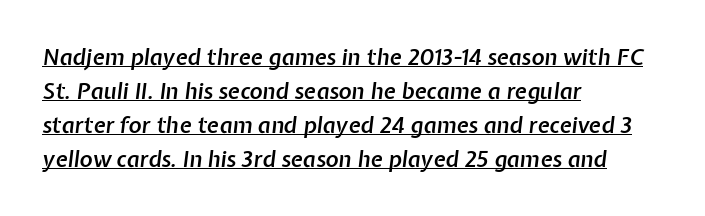
{"italic": "yes", "lean": "right", "slant_degrees": 7, "bold": "semi", "underline": "yes", "align": "left", "line_spacing": "normal", "line_spacing_ratio": 1.54, "letter_spacing": "normal", "letter_spacing_em": 0.0, "glyph_px": 22}
